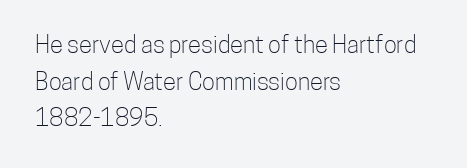
The image shows 24 px text type, upright; set left-aligned, normal line spacing (1.53x), normal letter spacing, not underlined.
